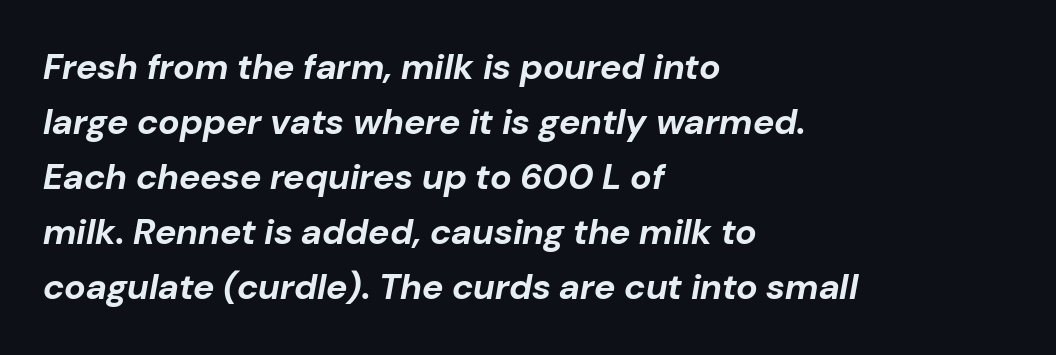
The image shows 36 px bold type, italic (leaning right); set left-aligned, normal line spacing (1.53x), normal letter spacing, not underlined; low stroke contrast and a medium x-height.
